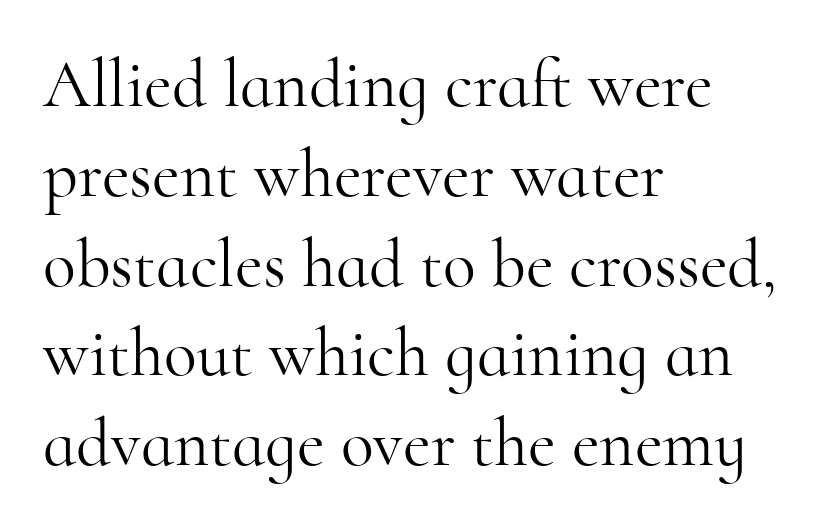
The image shows 68 px light serif type, upright; set left-aligned, normal line spacing (1.32x), normal letter spacing, not underlined; high stroke contrast and a small x-height.
